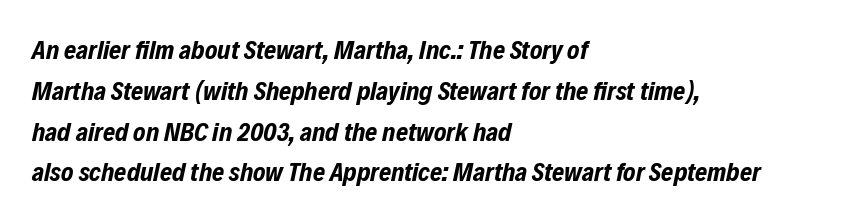
The image shows 26 px bold type, italic (leaning right); set left-aligned, normal line spacing (1.57x), normal letter spacing, not underlined.
